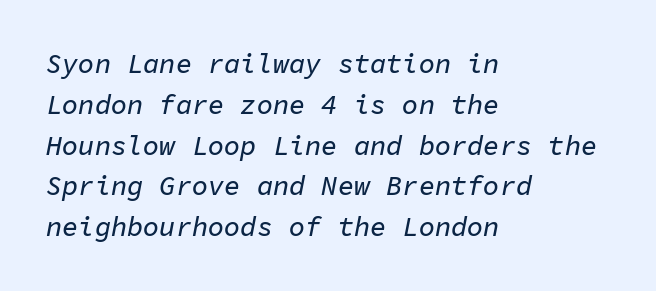
Default kerning and tracking; the words read as compact shapes. Descender tails drop into unmarked territory. Horizontal bands of white between lines are of average thickness. A student would call this left alignment; a typographer would say flush left, rag right. Italic: yes, the glyphs are oblique.
